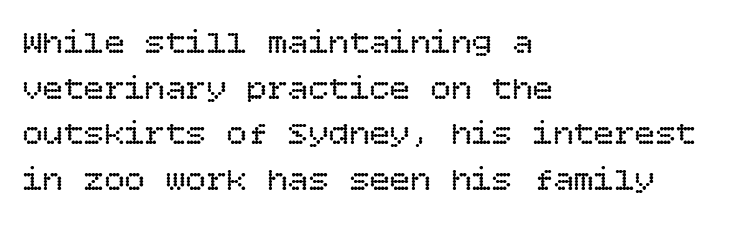
{"italic": "no", "bold": "no", "weight": "regular", "width": "normal", "stroke_contrast": "low", "x_height": "large", "underline": "no", "align": "left", "line_spacing": "normal", "line_spacing_ratio": 1.34, "letter_spacing": "normal", "letter_spacing_em": 0.0, "glyph_px": 34}
